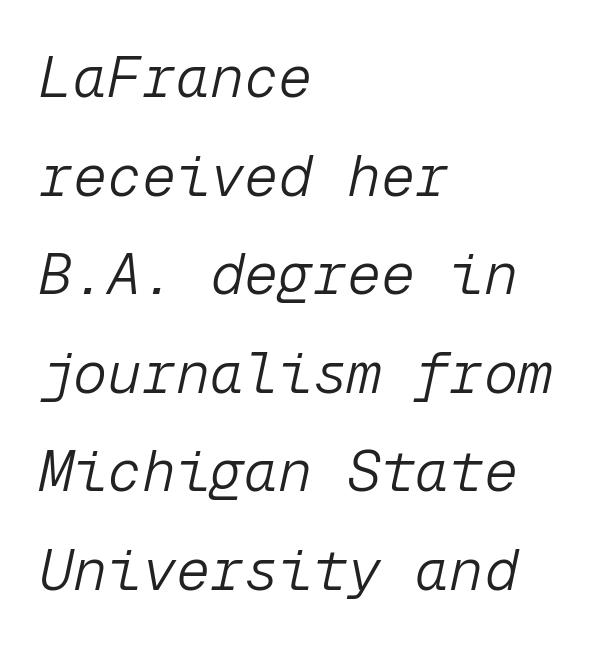
This is not heavy type; no bold has been used. The baseline area is clear. The face used here is monospaced, like something from a code editor. Does the lettering tilt? It does — this is italic. The lines in this sample share a left origin and differ only in where they stop. Each word holds together tightly as a unit, with standard inter-letter gaps.
